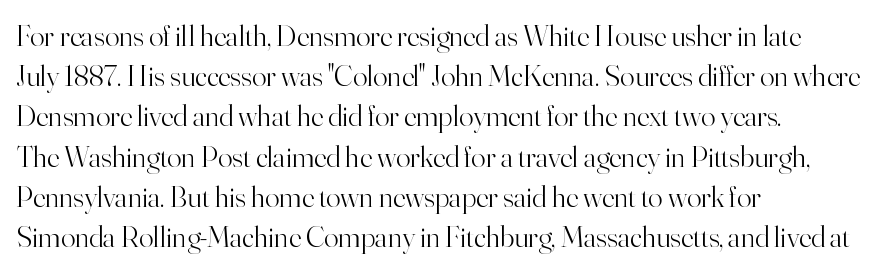
A typesetter would call this proportional, since set widths differ per character. Does the lettering tilt? It doesn't — this is upright. The ragged edge is on the right, which tells us the setting is flush left. A quiet, ordinary-to-light weight characterises the typeface. The type is set solid horizontally, with unmodified tracking. Old-style or modern, the face here clearly has serifs.
